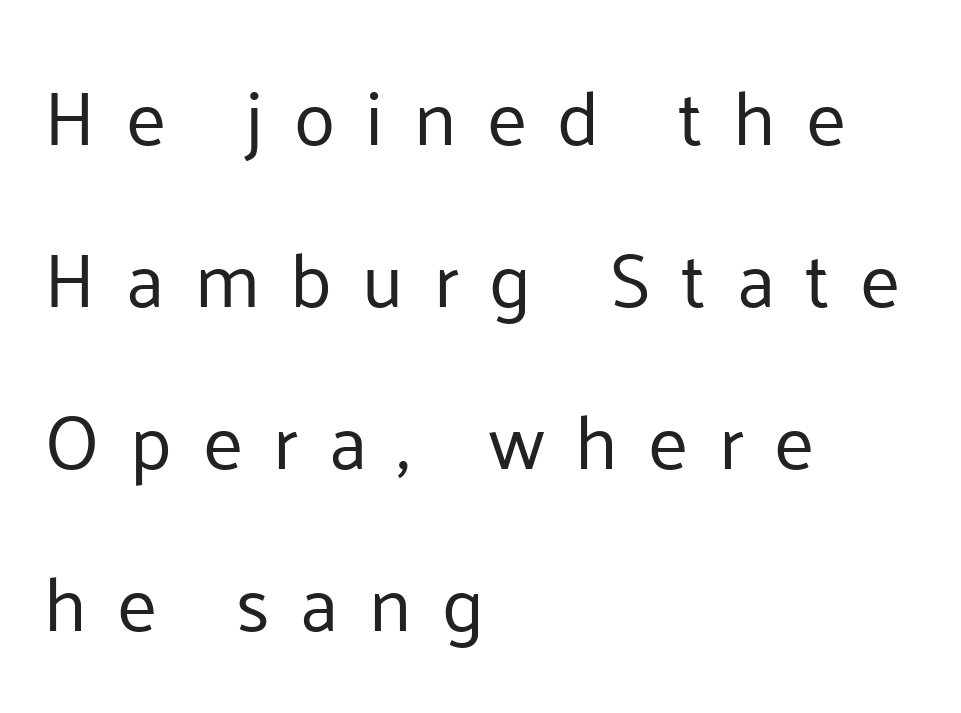
Q: Is the text bold? A: No.
Q: Is the text italic (slanted)? A: No, it is upright.
Q: Is the typeface a serif or a sans-serif typeface? A: Sans-serif.
Q: Is the text underlined? A: No.
Q: How is the paragraph aligned? A: Left-aligned.
Q: Is the spacing between letters normal or unusually wide? A: Unusually wide.
Q: Is the spacing between lines tight, normal or loose? A: Loose.
Q: Width (condensed, normal, or wide)? A: Normal.
Q: Stroke contrast? A: Low.
Q: x-height? A: Medium.
Q: Monospaced? A: No.
